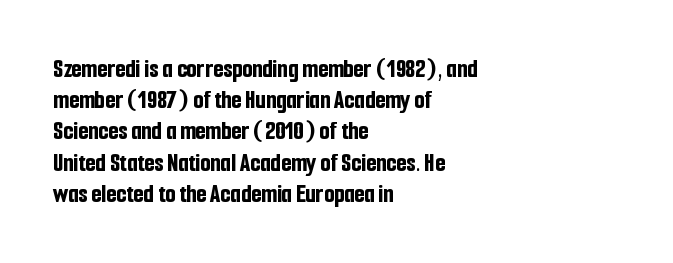
Q: Is the text bold? A: Yes.
Q: Is the text italic (slanted)? A: No, it is upright.
Q: Is the text underlined? A: No.
Q: How is the paragraph aligned? A: Left-aligned.
Q: Is the spacing between letters normal or unusually wide? A: Normal.
